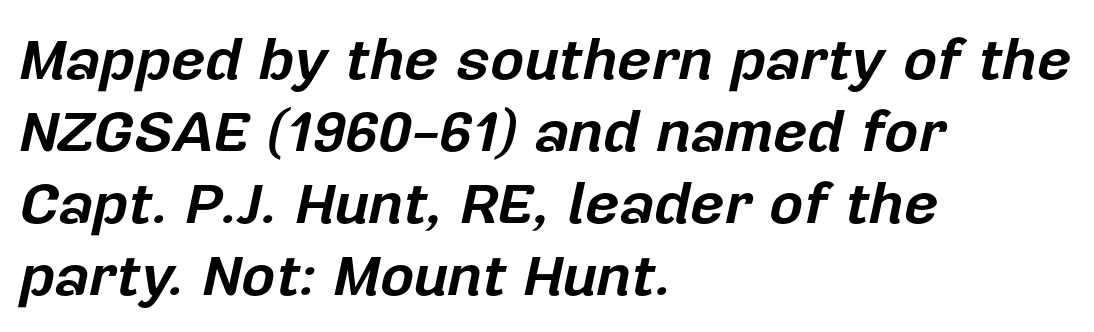
The image shows 59 px bold type, italic (leaning right); set left-aligned, line spacing 1.22x, normal letter spacing, not underlined; low stroke contrast and a medium x-height.
